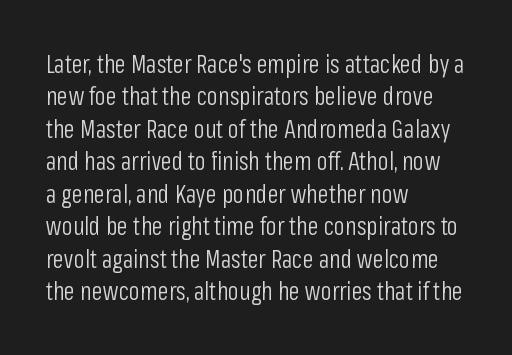
The image shows 25 px text type, upright; set left-aligned, normal line spacing (1.3x), normal letter spacing, not underlined.
